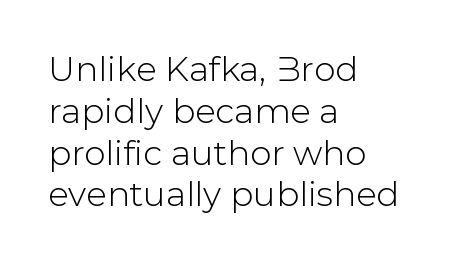
Is this a fixed-width face? No — the glyphs have proportional, varying widths. Serifs: no, the terminals of the letterforms are clean. Inter-character spacing is left at the font's built-in metrics. Designer's note — italics off, roman on.
